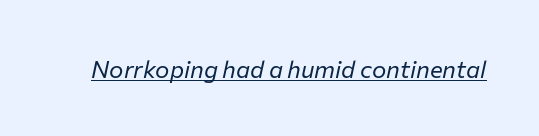
{"italic": "yes", "lean": "right", "slant_degrees": 12, "bold": "no", "underline": "yes", "letter_spacing": "normal", "letter_spacing_em": 0.0, "glyph_px": 24}
